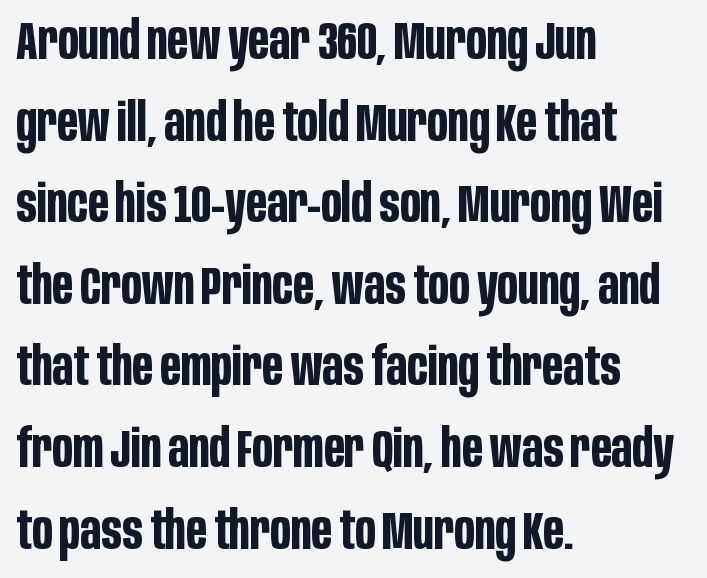
The image shows 53 px bold, condensed sans-serif type, upright; set left-aligned, normal line spacing (1.54x), normal letter spacing, not underlined; low stroke contrast and a large x-height.
